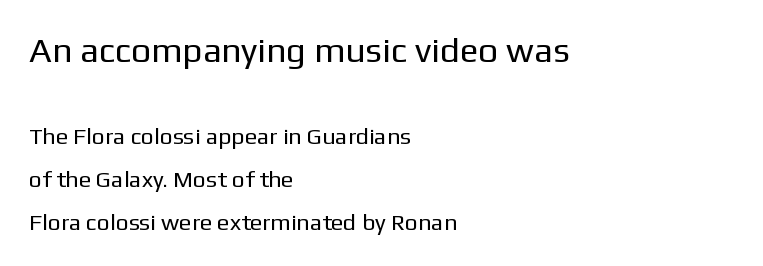
{"serif": "no", "italic": "no", "bold": "no", "weight": "regular", "width": "normal", "stroke_contrast": "low", "x_height": "medium", "monospaced": "no", "underline": "no", "align": "left", "line_spacing_ratio": 1.87, "letter_spacing": "normal", "letter_spacing_em": 0.0, "larger_block": "first", "size_ratio": 1.52, "glyph_px": 35}
